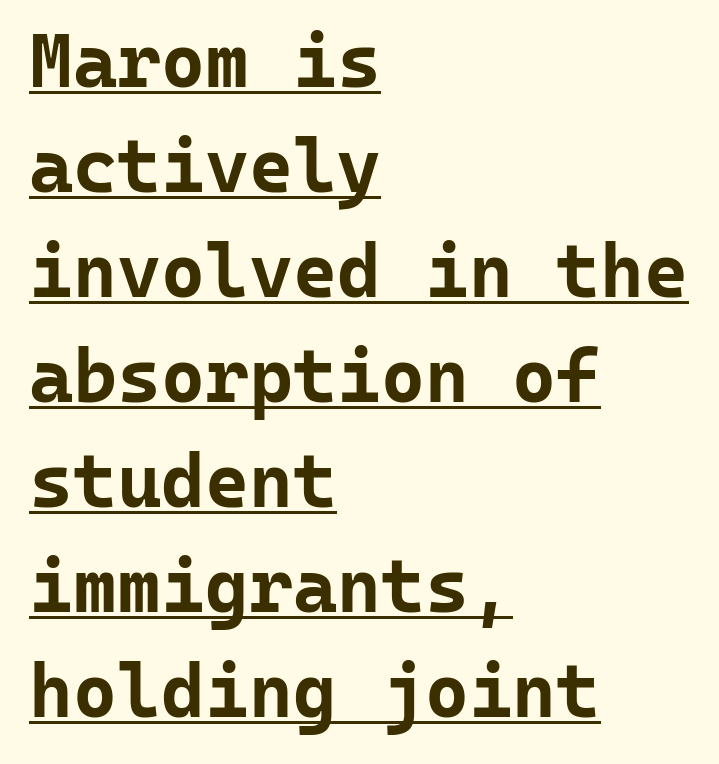
Q: Is the text bold? A: Yes.
Q: Is the text italic (slanted)? A: No, it is upright.
Q: Is the typeface a serif or a sans-serif typeface? A: Sans-serif.
Q: Is the text underlined? A: Yes.
Q: How is the paragraph aligned? A: Left-aligned.
Q: Is the spacing between letters normal or unusually wide? A: Normal.
Q: Is the spacing between lines tight, normal or loose? A: Normal.
Q: Width (condensed, normal, or wide)? A: Normal.
Q: Stroke contrast? A: Low.
Q: x-height? A: Medium.
Q: Monospaced? A: Yes.
